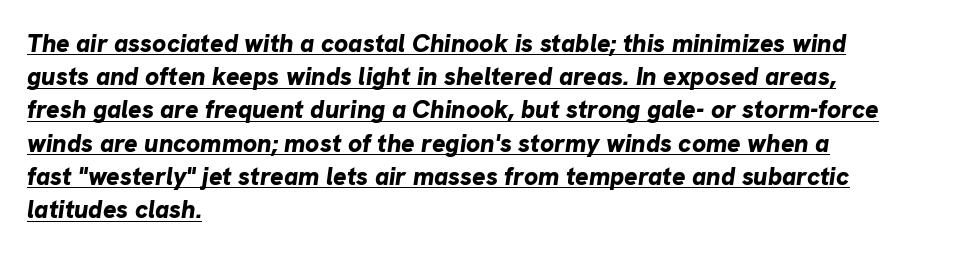
This sample is left-justified, so line endings fall wherever the words run out. The letters are bold, with thick, heavy strokes. A typesetter would call this zero additional tracking. Quick note: interline space is typical. Decoration check: the copy is underlined.
